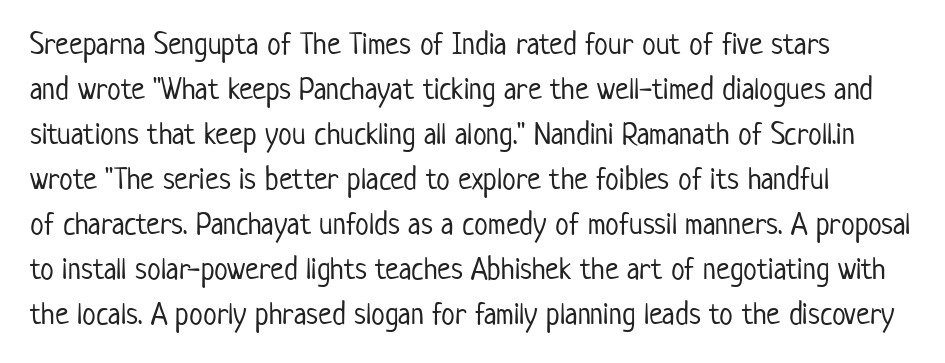
Q: Is the text bold? A: No.
Q: Is the text italic (slanted)? A: No, it is upright.
Q: Is the typeface a serif or a sans-serif typeface? A: Sans-serif.
Q: Is the text underlined? A: No.
Q: Is the spacing between letters normal or unusually wide? A: Normal.
Q: Is the spacing between lines tight, normal or loose? A: Normal.
Q: Width (condensed, normal, or wide)? A: Condensed.
Q: Stroke contrast? A: Low.
Q: x-height? A: Medium.
Q: Monospaced? A: No.
